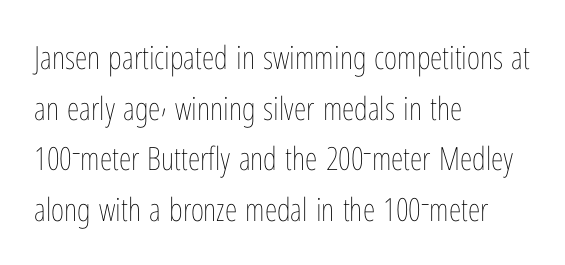
The image shows 32 px thin, condensed type, upright; set left-aligned, normal line spacing (1.58x), normal letter spacing, not underlined; low stroke contrast and a medium x-height.
